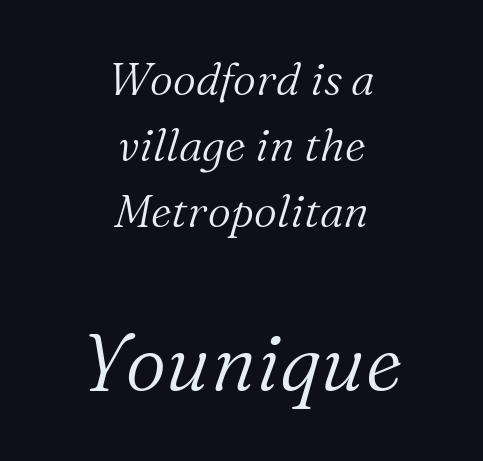
Q: Is the text bold? A: No.
Q: Is the text italic (slanted)? A: Yes, it leans right by about 16 degrees.
Q: Is the typeface a serif or a sans-serif typeface? A: Serif.
Q: Is the text underlined? A: No.
Q: How is the paragraph aligned? A: Centered.
Q: Is the spacing between letters normal or unusually wide? A: Normal.
Q: Is the spacing between lines tight, normal or loose? A: Normal.
Q: Which block of text is set in a larger size, the first (top) or the second (bottom)? A: The second (bottom) one.
Q: Width (condensed, normal, or wide)? A: Normal.
Q: Stroke contrast? A: Medium.
Q: x-height? A: Medium.
Q: Monospaced? A: No.
